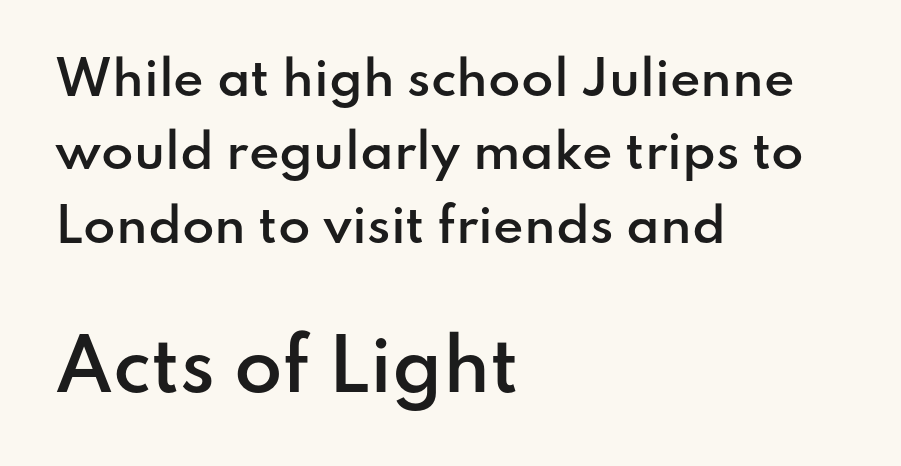
The image shows 70 px semibold sans-serif type, upright; set left-aligned, normal line spacing (1.56x), normal letter spacing, not underlined; the second (bottom) block is 1.49x larger; low stroke contrast and a small x-height.
